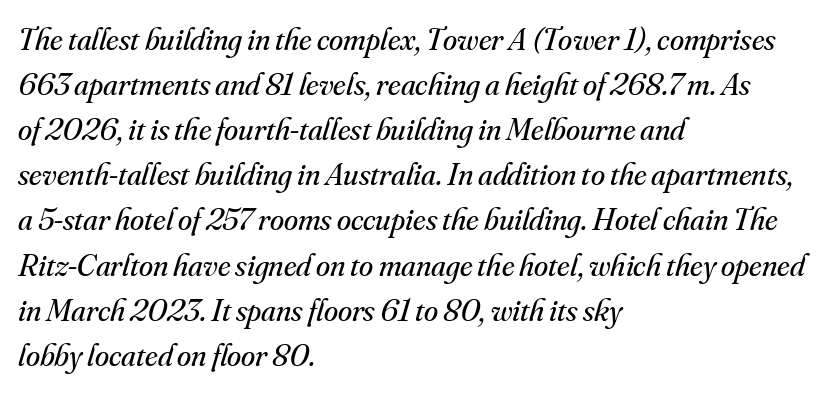
Does the copy run flush right? No — it runs flush left. Lines of text with bare space underneath. Characters follow at the spacing the type designer built in. A serif font was chosen for this passage. The letters advance in unequal steps, a hallmark of proportional type.
